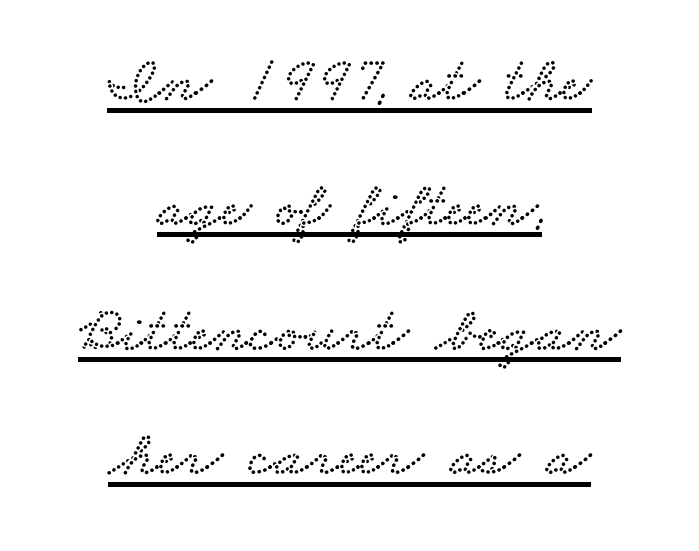
The image shows 65 px wide serif type; set centered, loose line spacing (1.92x), normal letter spacing, underlined; low stroke contrast and a small x-height.
